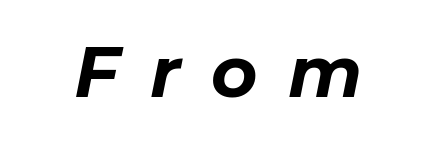
The face used here is rendered with a markedly widened letterfit. Just letters on the line, the space beneath them empty. These lines carry a lot of weight — the face is fully bold. The passage shown is typed in a proportional face where columns would drift.
